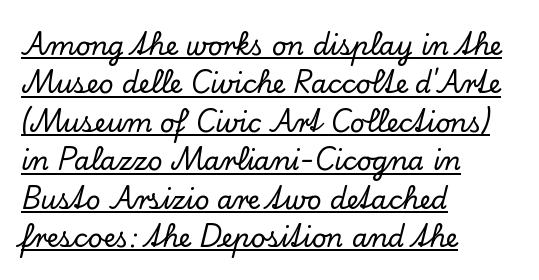
Q: Is the text italic (slanted)? A: Yes.
Q: Is the text underlined? A: Yes.
Q: How is the paragraph aligned? A: Left-aligned.
Q: Is the spacing between letters normal or unusually wide? A: Normal.
Q: Is the spacing between lines tight, normal or loose? A: Normal.
